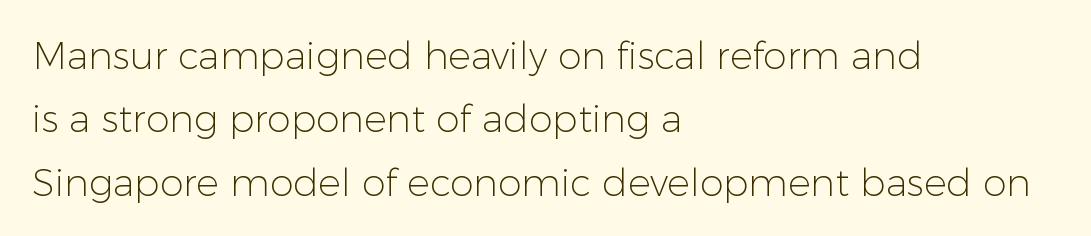
{"serif": "no", "italic": "no", "bold": "no", "weight": "light", "width": "normal", "stroke_contrast": "low", "x_height": "medium", "monospaced": "no", "underline": "no", "align": "left", "line_spacing": "normal", "line_spacing_ratio": 1.67, "letter_spacing": "normal", "letter_spacing_em": 0.0, "glyph_px": 38}
